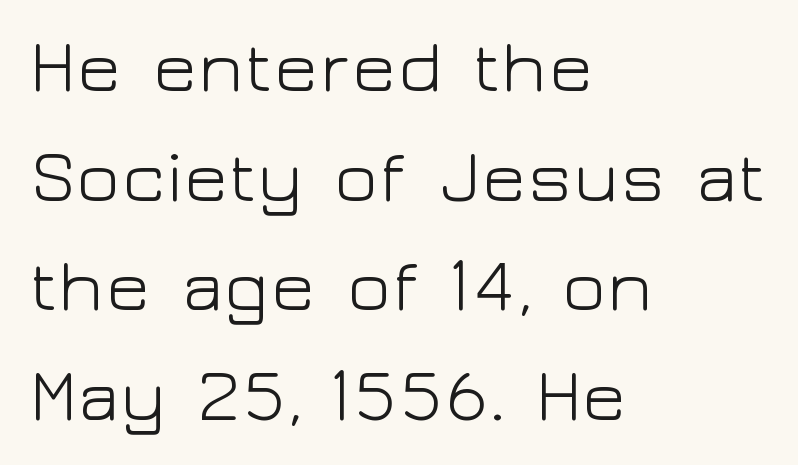
{"serif": "no", "italic": "no", "bold": "no", "weight": "light", "width": "wide", "stroke_contrast": "low", "x_height": "medium", "monospaced": "no", "underline": "no", "align": "left", "line_spacing": "normal", "line_spacing_ratio": 1.48, "letter_spacing": "normal", "letter_spacing_em": 0.0, "glyph_px": 74}
